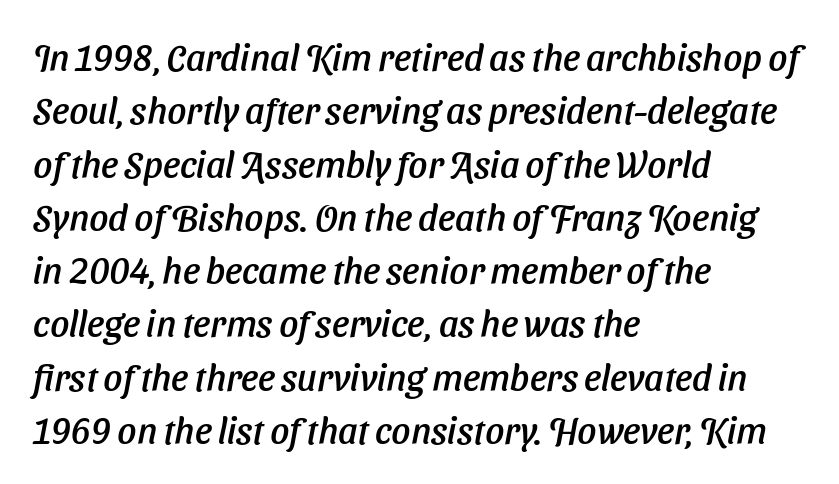
Designer's note — italics engaged. Words float on clear page, feet unadorned. These lines are rendered in a variable-pitch font. Layout note: lines flush left.
